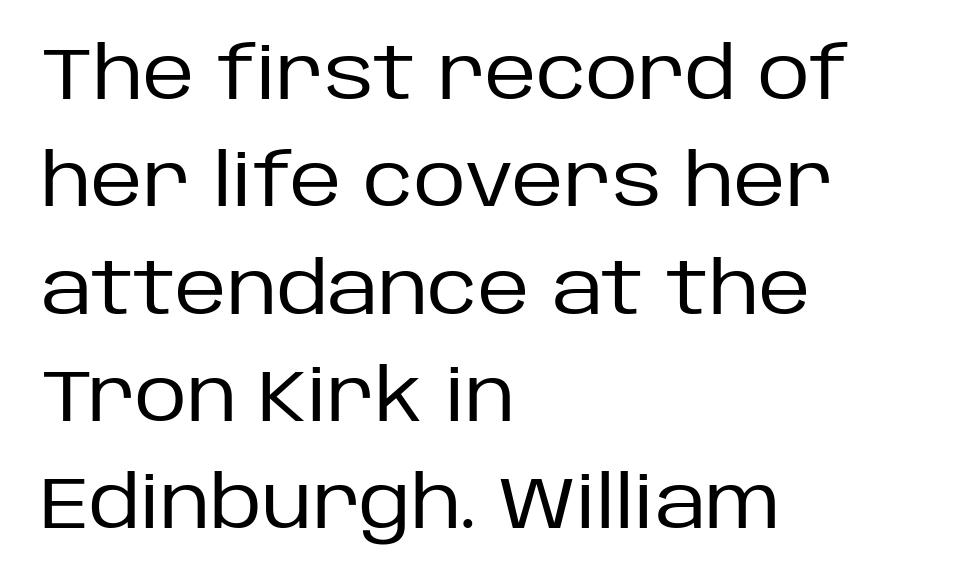
The image shows 72 px regular-weight sans-serif type, upright; set left-aligned, normal line spacing (1.49x), normal letter spacing, not underlined; low stroke contrast and a large x-height.
